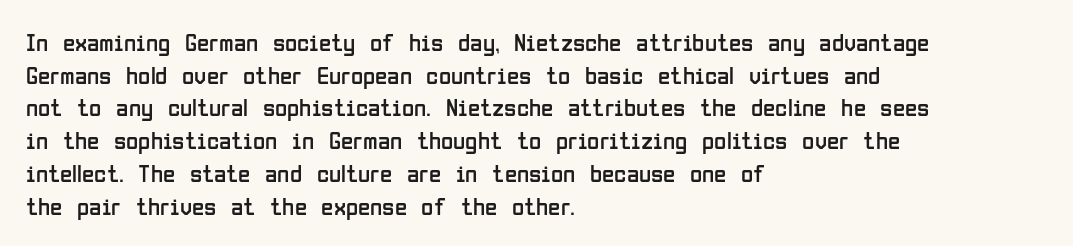
The image shows 25 px text type, upright; set left-aligned, normal line spacing (1.31x), normal letter spacing, not underlined.
